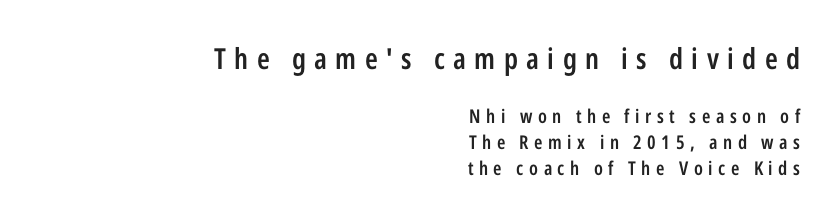
A sans-serif font was chosen for this passage. Students, this is semibold: more ink than regular, less than bold. Notice how descenders clear the ascenders below comfortably — that's standard leading. Tall strokes in this sample are plumb rather than angled. Decoration check: the copy has no underline. The emphasis by scale lands on block number one, above.
